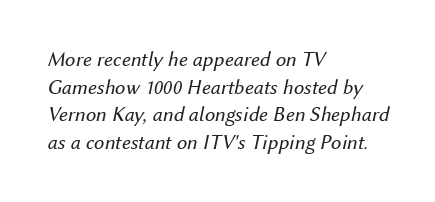
Notice how descenders clear the ascenders below comfortably — that's standard leading. The compositor pushed each line to the left boundary. Rule under the text: the space is simply empty. Slanted lettering throughout. Each stroke keeps to a modest, everyday thickness or less.
